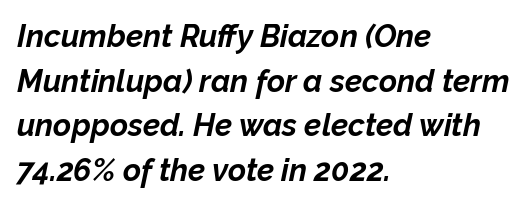
{"italic": "yes", "lean": "right", "slant_degrees": 12, "bold": "yes", "weight": "bold", "width": "normal", "stroke_contrast": "low", "x_height": "medium", "monospaced": "no", "underline": "no", "align": "left", "line_spacing": "normal", "line_spacing_ratio": 1.44, "letter_spacing": "normal", "letter_spacing_em": 0.0, "glyph_px": 31}
